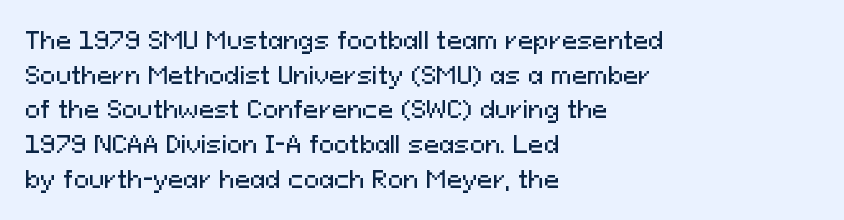
Students, observe: this is what conventionally led text looks like. Has an underline been added? It has not. Words appear dense and cohesive because spacing is normal. If you drew a ruler down the left edge, every line would touch it.
